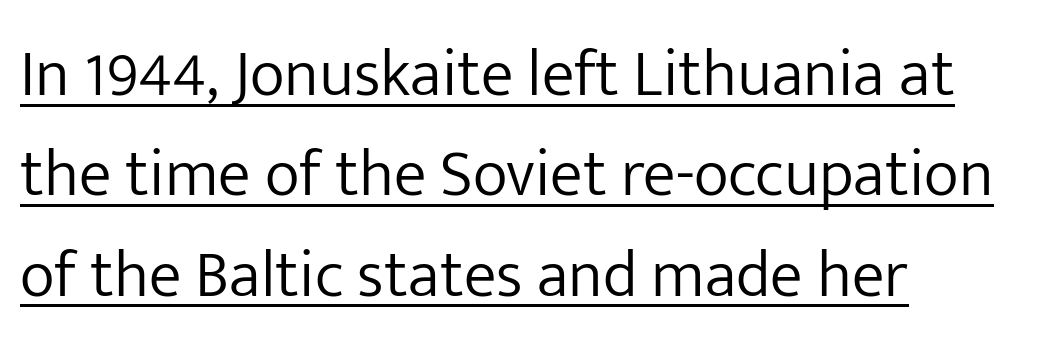
The space between consecutive lines is moderate. Does the type have serifs? No, each stem ends abruptly. No extra tracking has been applied to these lines. These lines are rendered in a variable-pitch font.
